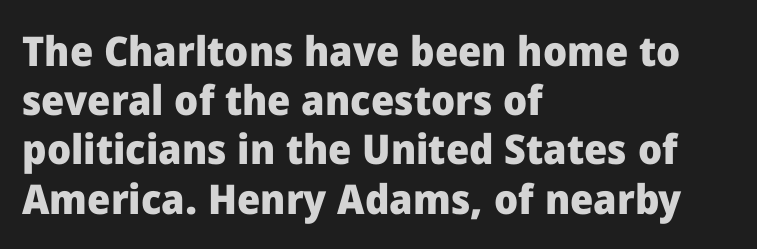
Q: Is the text bold? A: Yes.
Q: Is the text italic (slanted)? A: No, it is upright.
Q: Is the typeface a serif or a sans-serif typeface? A: Sans-serif.
Q: Is the text underlined? A: No.
Q: How is the paragraph aligned? A: Left-aligned.
Q: Is the spacing between letters normal or unusually wide? A: Normal.
Q: Width (condensed, normal, or wide)? A: Normal.
Q: Stroke contrast? A: Low.
Q: x-height? A: Medium.
Q: Monospaced? A: No.
